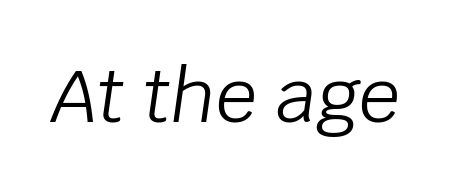
Does the lettering tilt? It does — this is italic. The strokes carry an ordinary text weight at most. Look at the tracking — it's just the regular setting, nothing added. Check the space under the baseline: it is left empty.
